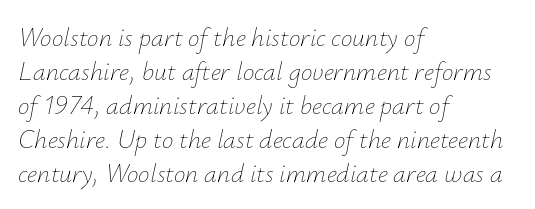
Q: Is the text bold? A: No.
Q: Is the text italic (slanted)? A: Yes, it leans right by about 12 degrees.
Q: Is the text underlined? A: No.
Q: How is the paragraph aligned? A: Left-aligned.
Q: Is the spacing between letters normal or unusually wide? A: Normal.
Q: Is the spacing between lines tight, normal or loose? A: Normal.
